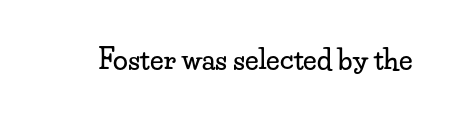
{"italic": "no", "underline": "no", "letter_spacing": "normal", "letter_spacing_em": 0.0, "glyph_px": 27}
